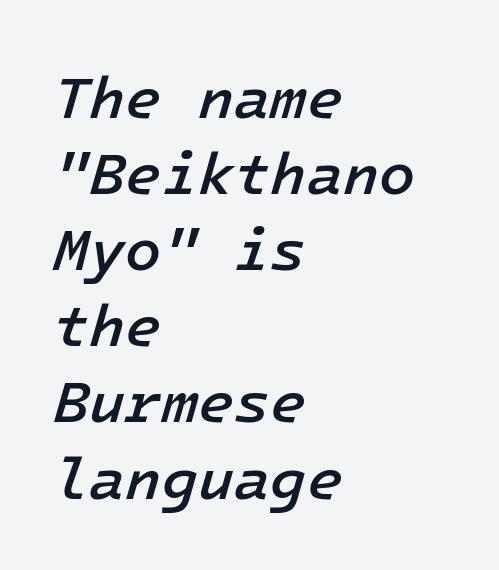
Q: Is the text bold? A: Semi-bold.
Q: Is the text italic (slanted)? A: Yes, it leans right by about 16 degrees.
Q: Is the text underlined? A: No.
Q: How is the paragraph aligned? A: Left-aligned.
Q: Is the spacing between letters normal or unusually wide? A: Normal.
Q: Is the spacing between lines tight, normal or loose? A: Normal.
Q: Width (condensed, normal, or wide)? A: Normal.
Q: Stroke contrast? A: Low.
Q: x-height? A: Medium.
